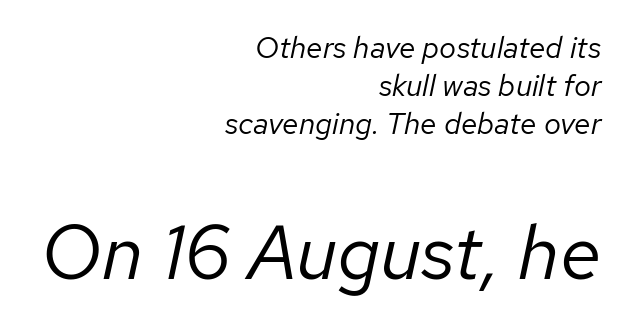
Q: Is the text bold? A: No.
Q: Is the text italic (slanted)? A: Yes, it leans right by about 12 degrees.
Q: Is the text underlined? A: No.
Q: How is the paragraph aligned? A: Right-aligned.
Q: Is the spacing between letters normal or unusually wide? A: Normal.
Q: Is the spacing between lines tight, normal or loose? A: Normal.
Q: Which block of text is set in a larger size, the first (top) or the second (bottom)? A: The second (bottom) one.
Q: Width (condensed, normal, or wide)? A: Normal.
Q: Stroke contrast? A: Low.
Q: x-height? A: Medium.
Q: Monospaced? A: No.
